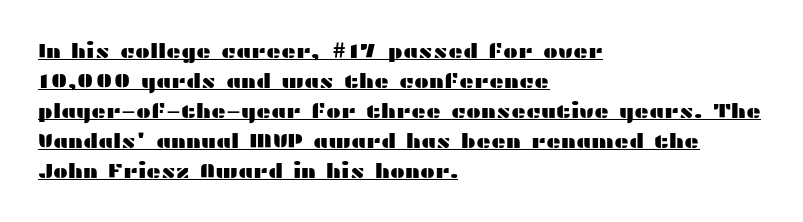
The image shows 20 px text type, upright; set left-aligned, normal line spacing (1.5x), normal letter spacing, underlined.
